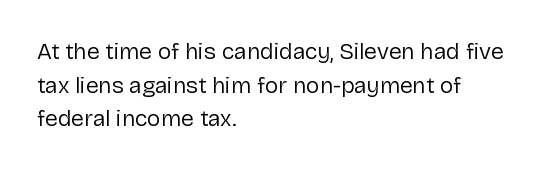
The image shows 23 px text type, upright; set left-aligned, normal line spacing (1.46x), normal letter spacing, not underlined.
